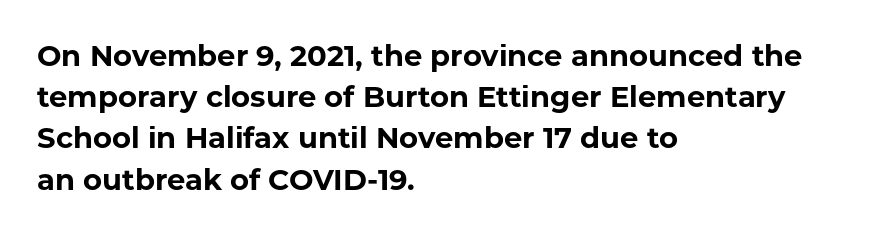
The image shows 29 px bold sans-serif type, upright; set left-aligned, normal line spacing (1.42x), normal letter spacing, not underlined; low stroke contrast and a medium x-height.
